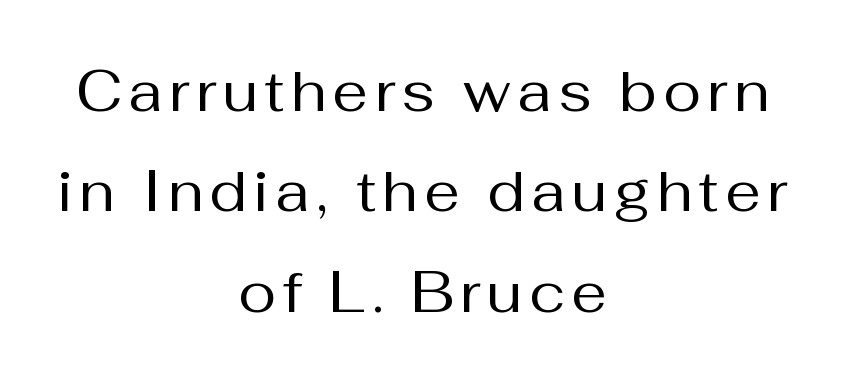
The lines in this sample share a center point and differ in where they start and stop. The type family on display is of the sans-serif kind. The letters stand upright; this is a roman face. The specimen omits any rule beneath the text block's lines. The strokes carry an ordinary text weight at most. These lines are rendered in a variable-pitch font.
